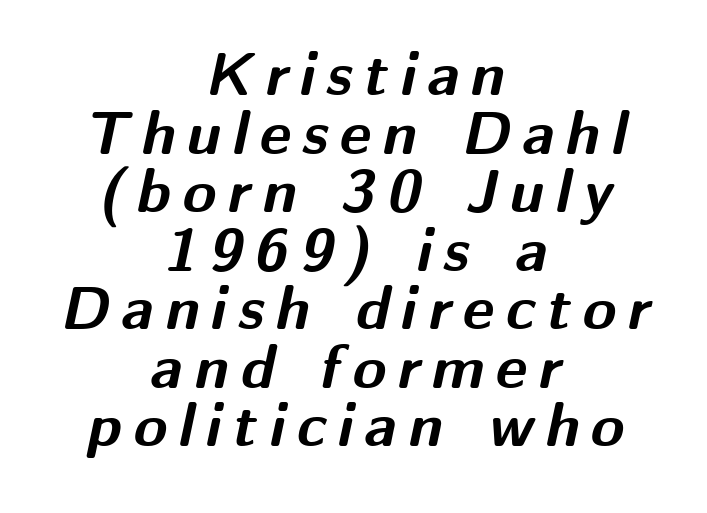
Q: Is the text bold? A: Yes.
Q: Is the text italic (slanted)? A: Yes, it leans right by about 12 degrees.
Q: Is the text underlined? A: No.
Q: How is the paragraph aligned? A: Centered.
Q: Is the spacing between lines tight, normal or loose? A: Tight.
Q: Width (condensed, normal, or wide)? A: Normal.
Q: Stroke contrast? A: Medium.
Q: x-height? A: Medium.
Q: Monospaced? A: No.
